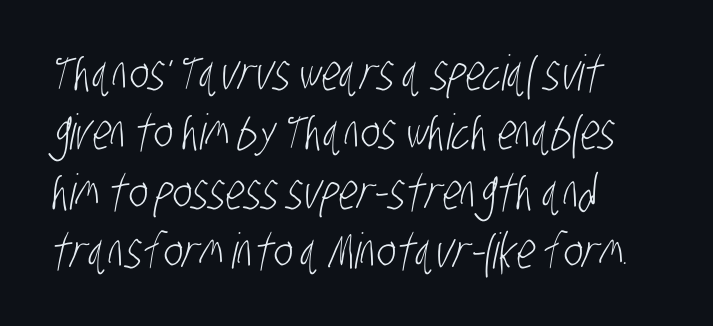
Q: Is the text bold? A: No.
Q: Is the typeface a serif or a sans-serif typeface? A: Sans-serif.
Q: Is the text underlined? A: No.
Q: How is the paragraph aligned? A: Left-aligned.
Q: Is the spacing between letters normal or unusually wide? A: Normal.
Q: Width (condensed, normal, or wide)? A: Condensed.
Q: Stroke contrast? A: Low.
Q: x-height? A: Large.
Q: Monospaced? A: No.
